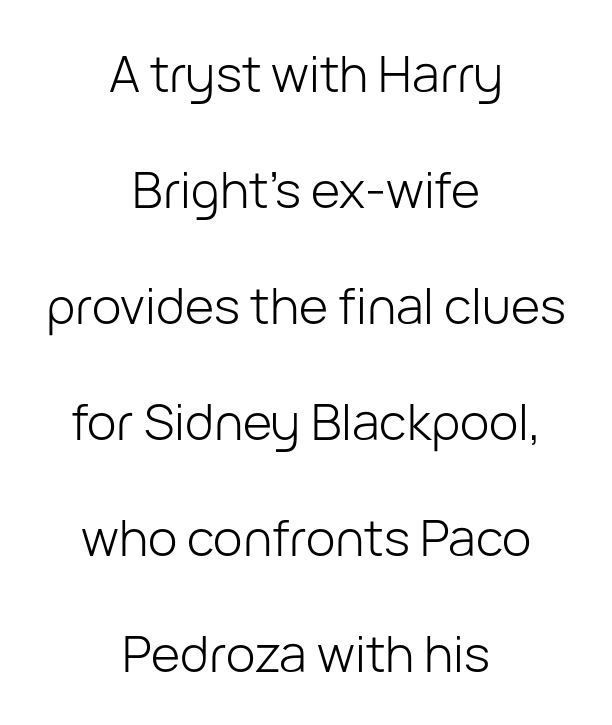
How are the letters spaced? Ordinarily, with no added tracking. Reading down the block, each line starts at a different indent, mirrored at its end. The passage shown is typed in a proportional face where columns would drift. Stroke thickness stays within the range of a standard reading face or lighter. Students, observe: this is what heavily led, spacious text looks like.
